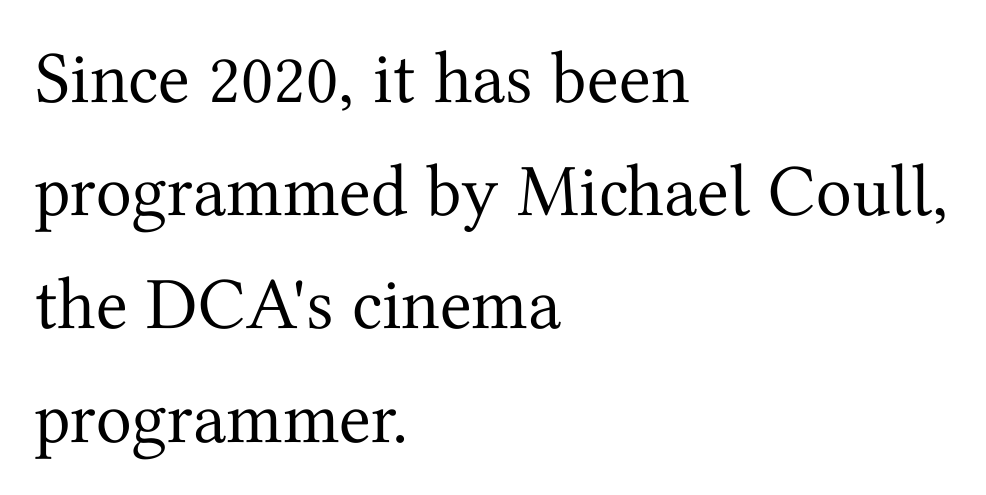
Observe the ordinary spacing: letters are neighbours, not strangers. The typeface has the unassuming heft of standard copy or less. Small tapered or slab feet sit at the stroke ends, so this counts as serif. Visually the block forms a straight wall on the left and a jagged coastline on the right. The letters advance in unequal steps, a hallmark of proportional type.
